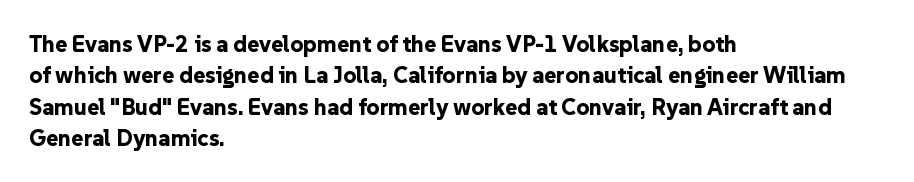
{"italic": "no", "bold": "yes", "underline": "no", "align": "left", "line_spacing": "normal", "line_spacing_ratio": 1.36, "letter_spacing": "normal", "letter_spacing_em": 0.0, "glyph_px": 23}
